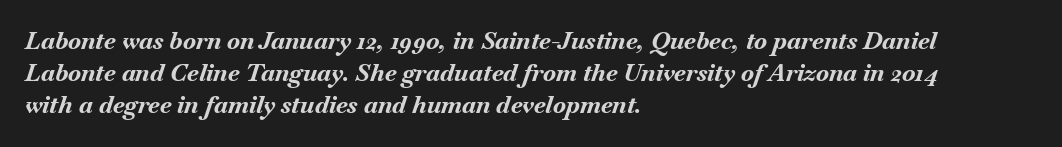
{"italic": "yes", "lean": "right", "slant_degrees": 18, "bold": "yes", "underline": "no", "align": "left", "line_spacing": "normal", "line_spacing_ratio": 1.34, "letter_spacing": "normal", "letter_spacing_em": 0.0, "glyph_px": 24}
